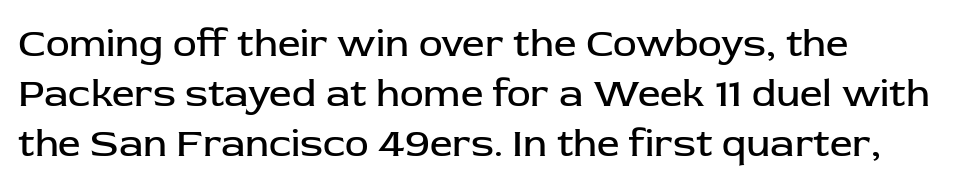
The image shows 40 px regular-weight sans-serif type, upright; set left-aligned, normal line spacing (1.25x), normal letter spacing, not underlined; low stroke contrast and a medium x-height.
